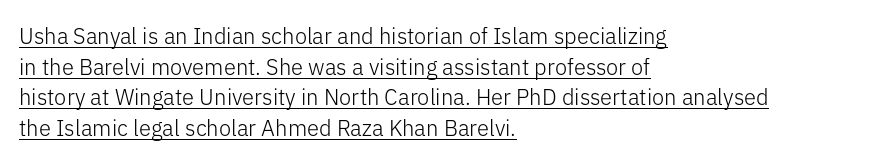
The font is comparable to plain body text, perhaps lighter. A baseline rule has been typeset under these characters. A classic flush-left, rag-right setting is used for this passage. A normal amount of white space separates one row of letters from the next. Students, note that the glyphs here touch the page at normal intervals. Italic: no, the glyphs are upright roman.
